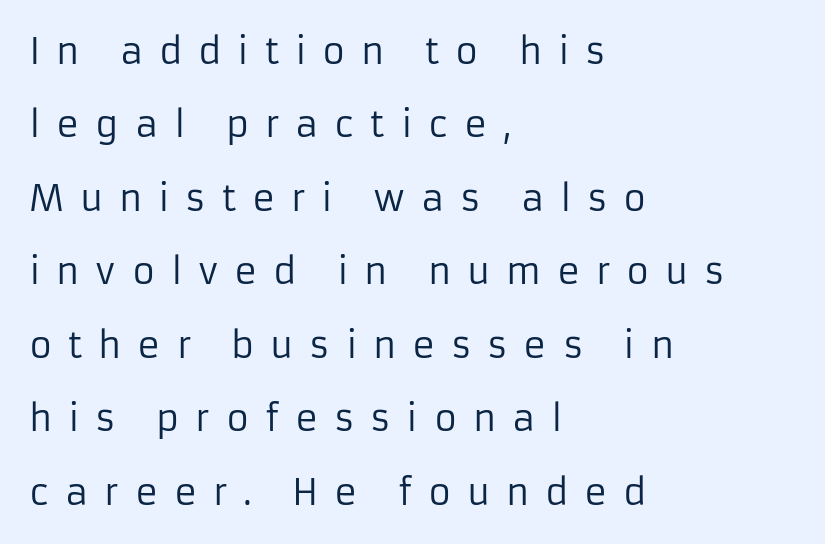
Is the letter spacing exaggerated? Yes — the characters are pushed far apart. Descenders are the only things crossing below the line. Stroke mass is kept to a normal reading level or below. Vertical spacing — loose. Italic: no, the glyphs are upright roman.
